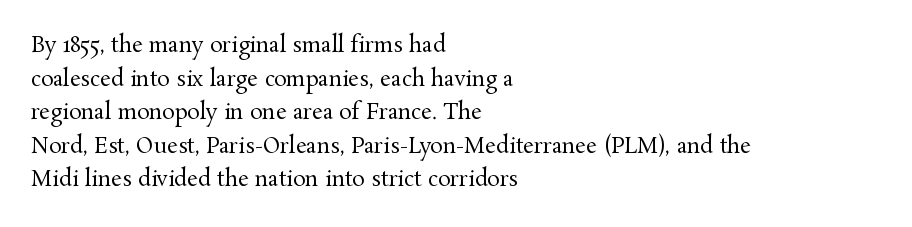
{"italic": "no", "bold": "no", "underline": "no", "align": "left", "line_spacing": "normal", "line_spacing_ratio": 1.6, "letter_spacing": "normal", "letter_spacing_em": 0.0, "glyph_px": 21}
